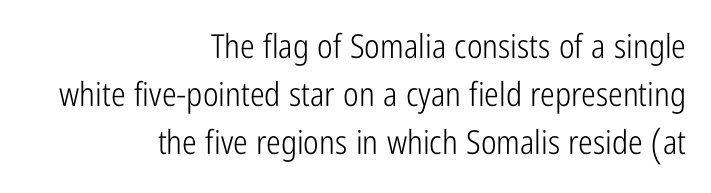
Vertical spacing — default. Is there any slant? The stems are plumb. These lines are set flush right with a ragged left edge. A typesetter would call this zero additional tracking. Bare-footed words on every line.
